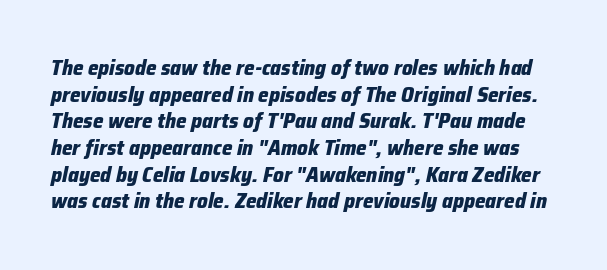
Q: Is the text bold? A: Yes.
Q: Is the text italic (slanted)? A: Yes, it leans right by about 12 degrees.
Q: Is the text underlined? A: No.
Q: Is the spacing between letters normal or unusually wide? A: Normal.
Q: Is the spacing between lines tight, normal or loose? A: Normal.
